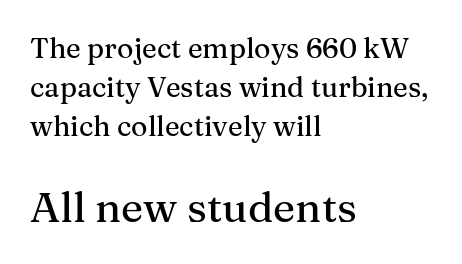
The image shows 42 px serif type, upright; set left-aligned, normal line spacing (1.39x), normal letter spacing, not underlined; the second (bottom) block is 1.5x larger; medium stroke contrast and a medium x-height.
